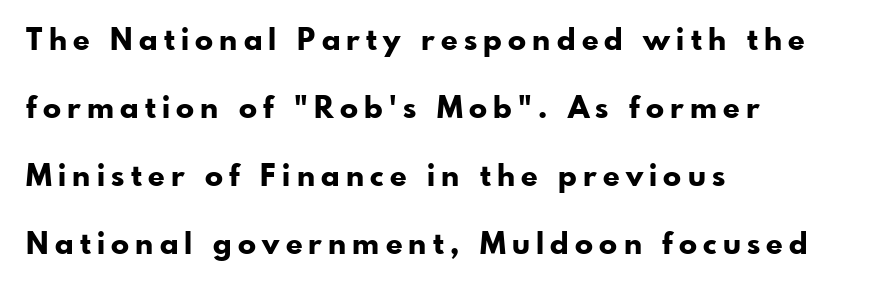
The image shows 30 px bold sans-serif type, upright; set left-aligned, loose line spacing (2.27x), unusually wide letter spacing (+0.21 em), not underlined; low stroke contrast and a small x-height.
